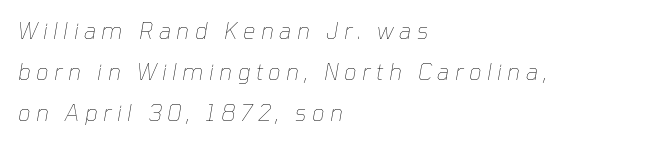
Q: Is the text bold? A: No.
Q: Is the text italic (slanted)? A: Yes, it leans right by about 10 degrees.
Q: Is the text underlined? A: No.
Q: How is the paragraph aligned? A: Left-aligned.
Q: Is the spacing between letters normal or unusually wide? A: Unusually wide.
